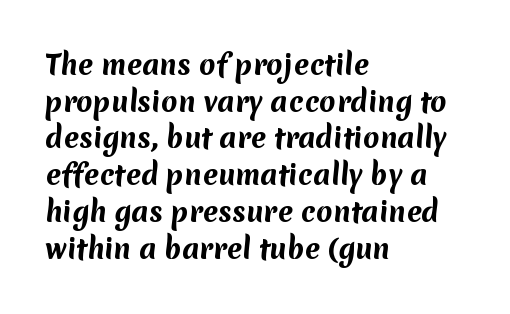
The image shows 27 px bold type; set left-aligned, normal line spacing (1.36x), normal letter spacing, not underlined.
